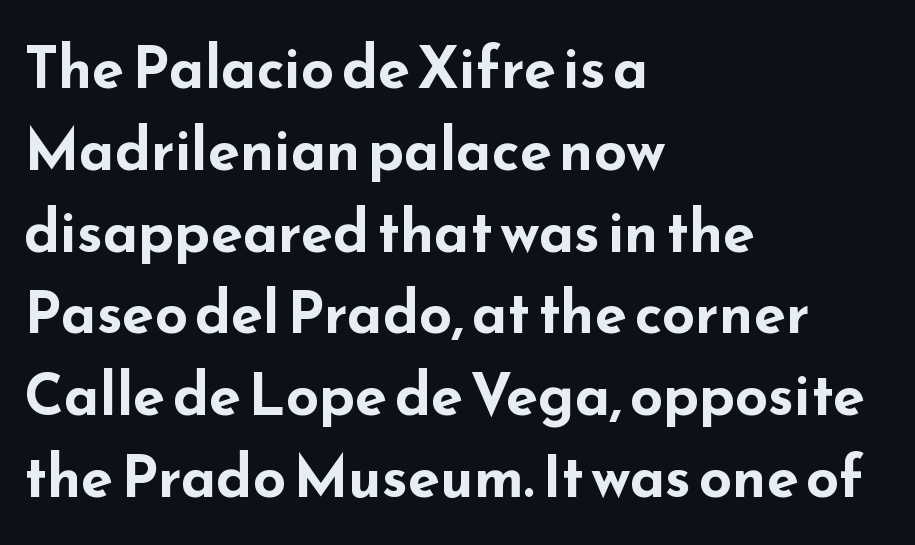
Character widths vary here, with narrow letters taking less room than wide ones. Italic? Not at all — the glyphs are vertical. Rule under the text: the space is simply empty. The face used here is a sans, in the tradition of grotesques and geometrics. The rendering anchors every line to the left-hand side. Does the leading feel generous? No, just average.
